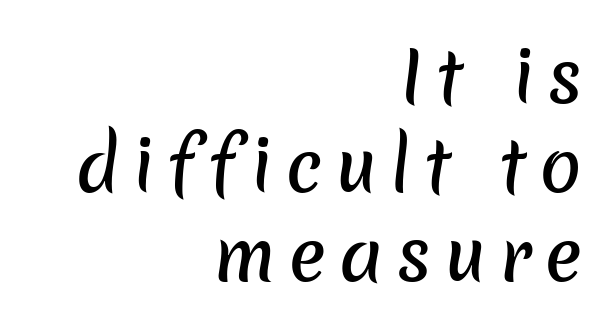
Q: Is the typeface a serif or a sans-serif typeface? A: Sans-serif.
Q: Is the text underlined? A: No.
Q: How is the paragraph aligned? A: Right-aligned.
Q: Is the spacing between lines tight, normal or loose? A: Normal.
Q: Width (condensed, normal, or wide)? A: Normal.
Q: Stroke contrast? A: Low.
Q: x-height? A: Medium.
Q: Monospaced? A: No.
